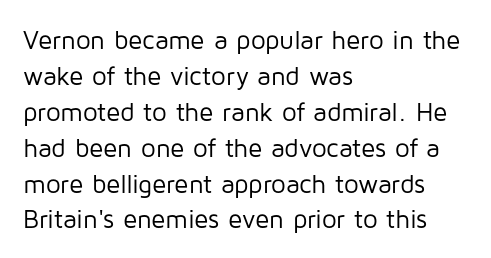
{"italic": "no", "bold": "no", "underline": "no", "align": "left", "line_spacing": "normal", "line_spacing_ratio": 1.38, "letter_spacing": "normal", "letter_spacing_em": 0.0, "glyph_px": 26}
